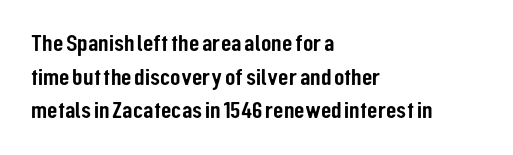
Leading matches the norm, producing a regular column. Every stem runs plumb, perpendicular to the baseline. Underline: absent. In CSS terms this would be text-align: left. Here the glyphs are tracked normally, forming tight word shapes.
